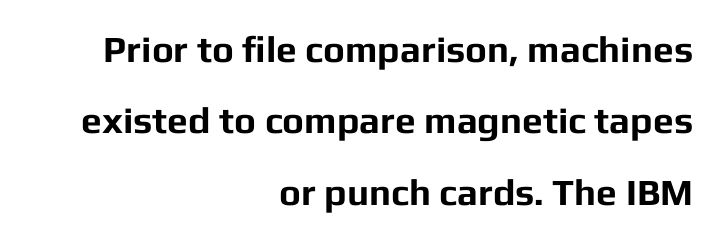
Nobody touched the tracking dial on this one. Every character sits straight up, as roman type does. Note the varied advance widths — an 'i' is clearly narrower than an 'm'. Quick note: underline off. Look at the bottom of the vertical strokes: they stop flat, with no serifs. Each glyph is drawn with heavy, bold strokes.
